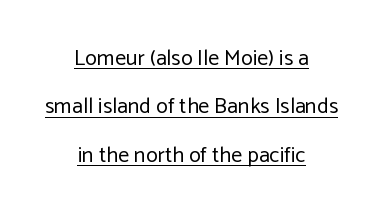
The image shows 22 px text type, upright; set centered, loose line spacing (2.2x), normal letter spacing, underlined.
